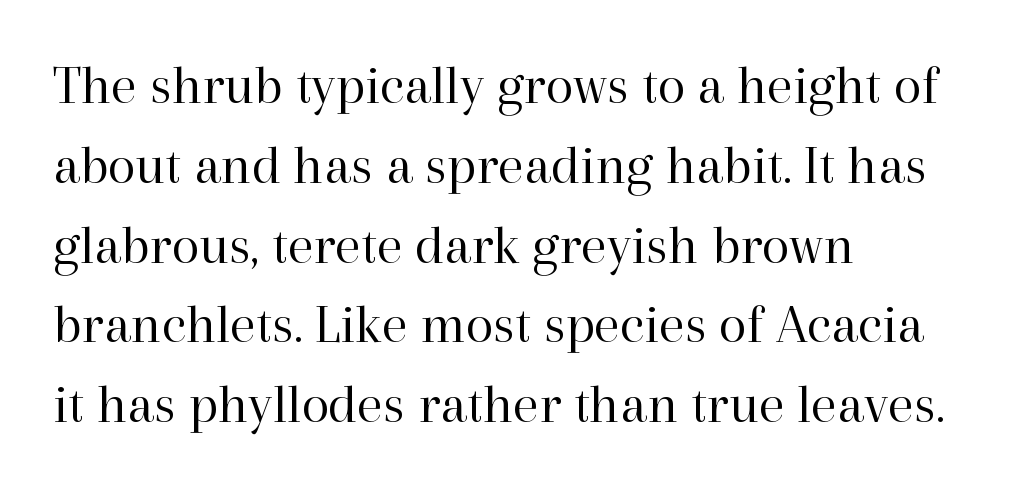
The image shows 57 px regular-weight serif type, upright; set left-aligned, normal line spacing (1.4x), normal letter spacing, not underlined; high stroke contrast and a medium x-height.
